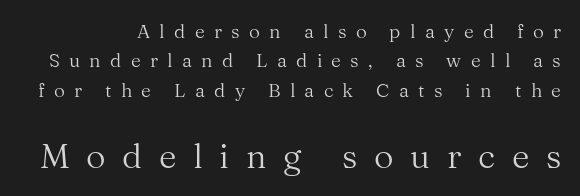
The image shows 34 px regular-weight serif type, upright; set normal line spacing (1.54x), unusually wide letter spacing (+0.49 em), not underlined; the second (bottom) block is 1.79x larger; medium stroke contrast and a medium x-height.
